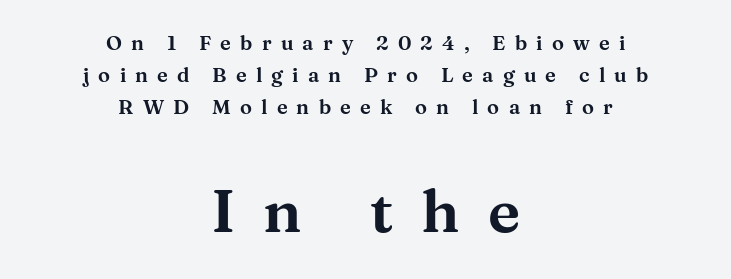
The letters advance in unequal steps, a hallmark of proportional type. Letters rest on an invisible, unmarked baseline. The text block is weighted toward neither margin, spreading evenly from the middle. This sample uses an upright cut, with every glyph sitting square on the baseline. Typesetter's note — lower block bumped up in size, upper block left smaller.
